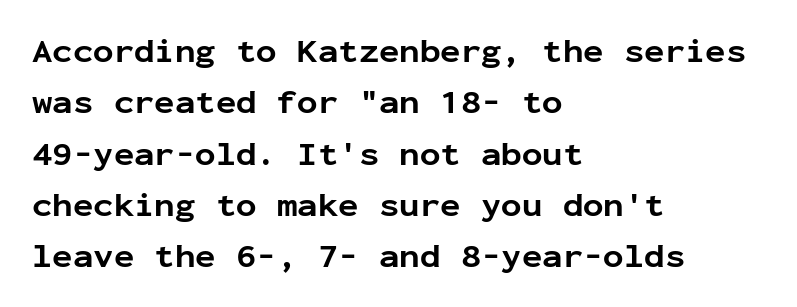
The image shows 34 px bold sans-serif type, upright, monospaced; set left-aligned, normal line spacing (1.51x), normal letter spacing, not underlined; low stroke contrast and a medium x-height.
